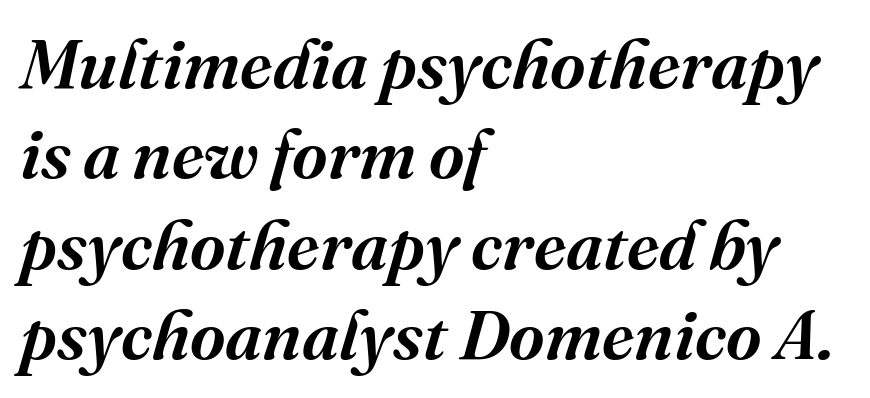
{"serif": "yes", "italic": "yes", "lean": "right", "slant_degrees": 16, "bold": "semi", "weight": "semibold", "width": "normal", "stroke_contrast": "medium", "x_height": "medium", "monospaced": "no", "underline": "no", "align": "left", "line_spacing": "normal", "line_spacing_ratio": 1.31, "letter_spacing": "normal", "letter_spacing_em": 0.0, "glyph_px": 69}
